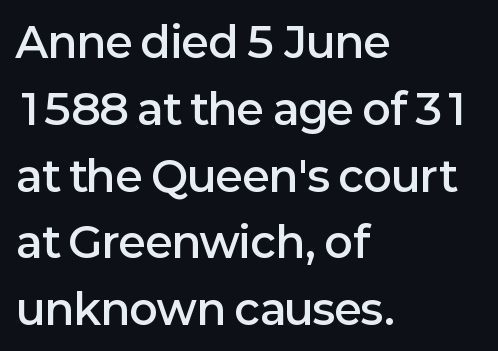
The image shows 42 px semibold sans-serif type, upright; set left-aligned, normal line spacing (1.59x), normal letter spacing, not underlined; low stroke contrast and a medium x-height.
